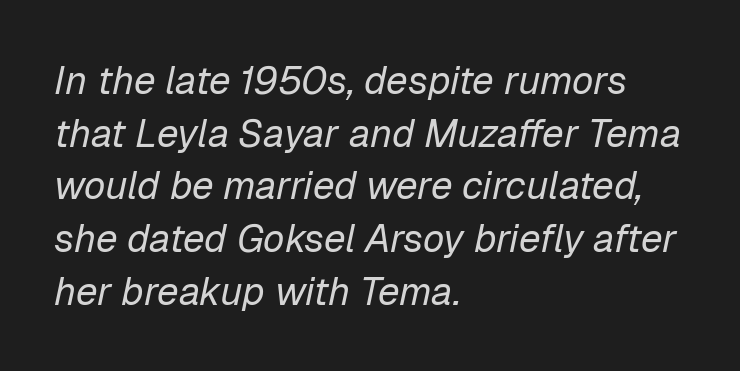
{"italic": "yes", "lean": "right", "slant_degrees": 12, "bold": "no", "weight": "regular", "width": "normal", "stroke_contrast": "low", "x_height": "medium", "monospaced": "no", "underline": "no", "align": "left", "line_spacing": "normal", "line_spacing_ratio": 1.35, "letter_spacing": "normal", "letter_spacing_em": 0.0, "glyph_px": 39}
